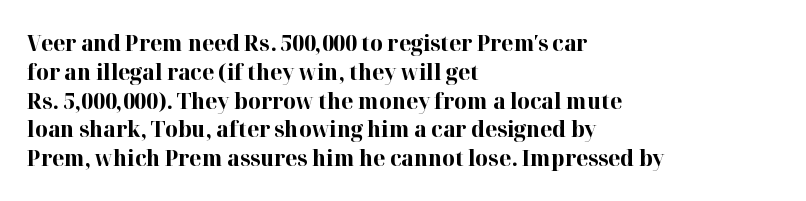
Q: Is the text bold? A: Yes.
Q: Is the text italic (slanted)? A: No, it is upright.
Q: Is the text underlined? A: No.
Q: How is the paragraph aligned? A: Left-aligned.
Q: Is the spacing between letters normal or unusually wide? A: Normal.
Q: Is the spacing between lines tight, normal or loose? A: Normal.
